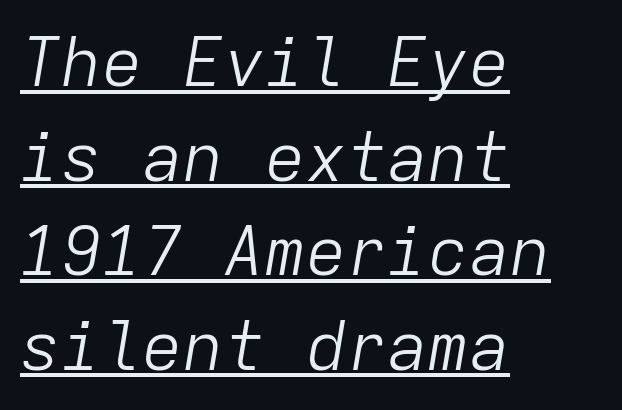
The image shows 68 px light type, italic (leaning right), monospaced; set left-aligned, normal line spacing (1.39x), normal letter spacing, underlined; low stroke contrast and a medium x-height.
